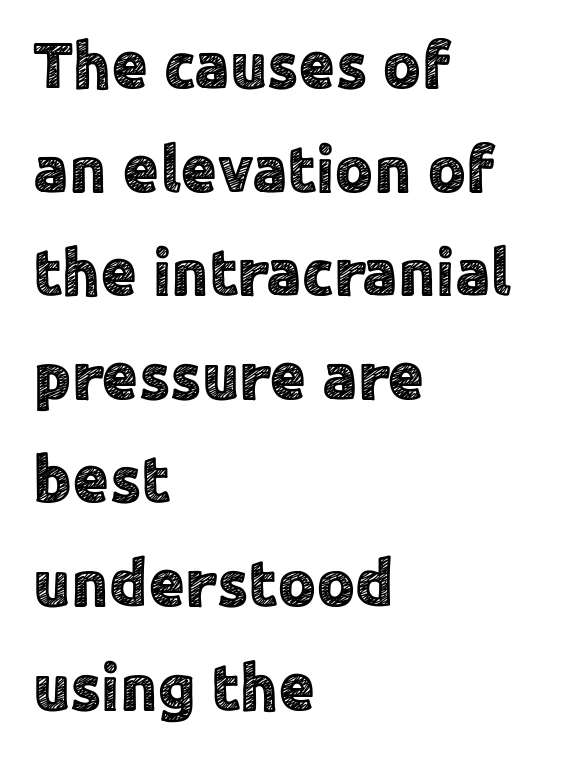
Q: Is the text italic (slanted)? A: No, it is upright.
Q: Is the typeface a serif or a sans-serif typeface? A: Sans-serif.
Q: Is the text underlined? A: No.
Q: How is the paragraph aligned? A: Left-aligned.
Q: Is the spacing between letters normal or unusually wide? A: Normal.
Q: Is the spacing between lines tight, normal or loose? A: Normal.
Q: Width (condensed, normal, or wide)? A: Normal.
Q: x-height? A: Medium.
Q: Monospaced? A: No.
